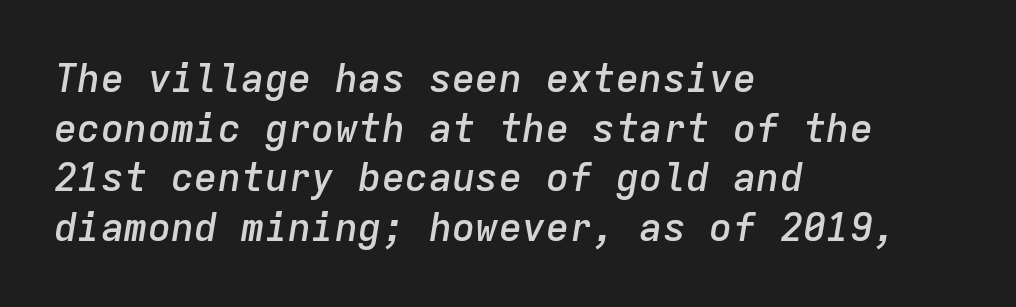
The image shows 39 px semibold type, italic (leaning right), monospaced; set left-aligned, normal line spacing (1.27x), normal letter spacing, not underlined; low stroke contrast and a medium x-height.
